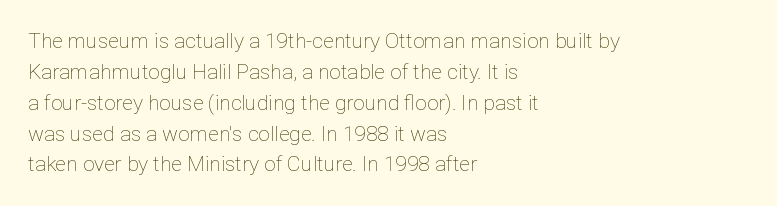
If you drew a line through each stem, it would be perfectly vertical. Leftover space on each line is placed entirely after the last word. The vertical gap from one line to the next is medium. The specimen omits any rule beneath the text block's lines.
